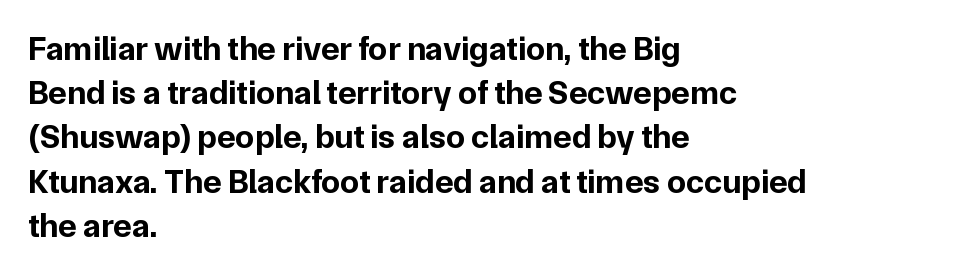
{"serif": "no", "italic": "no", "bold": "yes", "weight": "bold", "width": "normal", "stroke_contrast": "low", "x_height": "medium", "monospaced": "no", "underline": "no", "align": "left", "line_spacing": "normal", "line_spacing_ratio": 1.3, "letter_spacing": "normal", "letter_spacing_em": 0.0, "glyph_px": 34}
